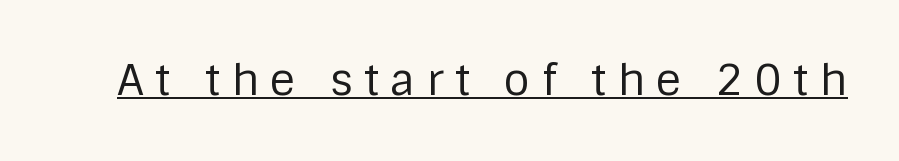
Is this a sans? Yes — the strokes have no serifs. Ascenders rise straight up at ninety degrees. Looks like someone drew a line under every word here. The face used here is proportionally spaced, like ordinary book or web type. Tracking value appears strongly positive — letters spread wide.
